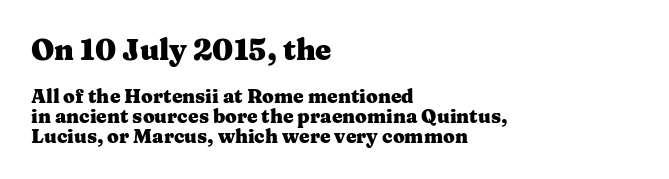
The image shows 29 px heavy, wide serif type, upright; set left-aligned, tight line spacing (1.04x), normal letter spacing, not underlined; the first (top) block is 1.53x larger; medium stroke contrast and a medium x-height.
